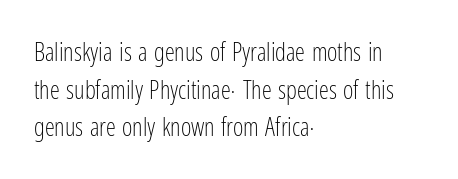
Q: Is the text bold? A: No.
Q: Is the text italic (slanted)? A: No, it is upright.
Q: Is the text underlined? A: No.
Q: How is the paragraph aligned? A: Left-aligned.
Q: Is the spacing between letters normal or unusually wide? A: Normal.
Q: Is the spacing between lines tight, normal or loose? A: Normal.
